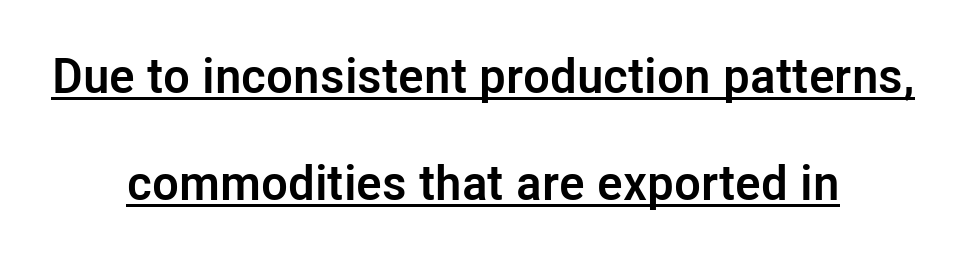
Q: Is the text bold? A: Yes.
Q: Is the text italic (slanted)? A: No, it is upright.
Q: Is the typeface a serif or a sans-serif typeface? A: Sans-serif.
Q: Is the text underlined? A: Yes.
Q: How is the paragraph aligned? A: Centered.
Q: Is the spacing between letters normal or unusually wide? A: Normal.
Q: Is the spacing between lines tight, normal or loose? A: Loose.
Q: Width (condensed, normal, or wide)? A: Normal.
Q: Stroke contrast? A: Low.
Q: x-height? A: Medium.
Q: Monospaced? A: No.
